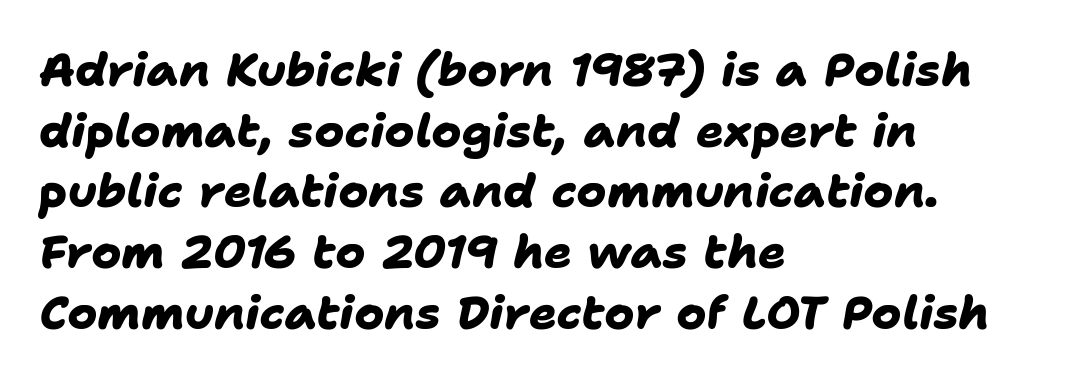
Reading down the block, your eye returns to a fixed left position each line. Weight check: bold — yes, fully. The leading is moderate, giving the passage an even texture. Regarding serifs, this sample does without them. The zone under the glyphs is completely vacant. In terms of letterspacing, this is plain default setting.
